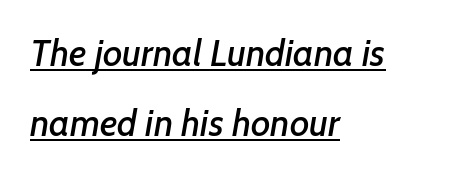
The characters display no serif detailing; their extremities are plain. Does the copy run flush right? No — it runs flush left. Looks like regular typesetting: each glyph gets only the width it needs. The letterforms sit shoulder to shoulder at normal distance. Is there much room between lines? Yes — plenty of vertical air separates them. Emphasis is given by a line drawn under the lettering.
